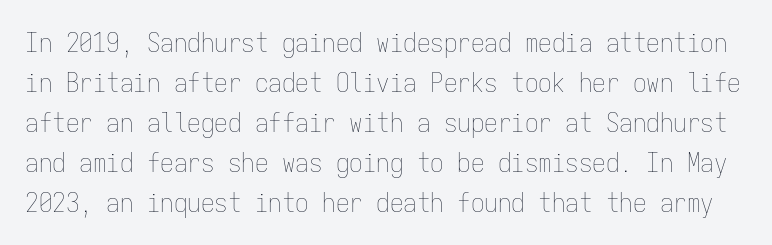
Reading down the column, the eye jumps a familiar distance to each next line. Heft: none added — not bold. Ascenders rise straight up at ninety degrees. Here the glyphs are tracked normally, forming tight word shapes.
